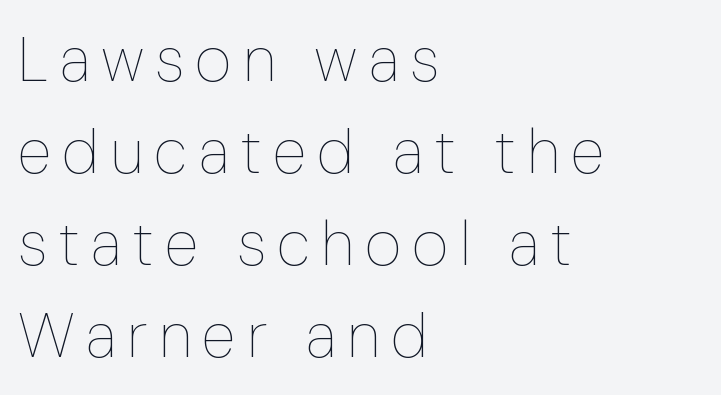
Normally led — the rows are evenly, conventionally spaced. The rag falls on the right side of this text block. Think of a printed novel: that variable character pitch is what you see here. Is this a heavy cut? Hardly; it is regular or lighter.
